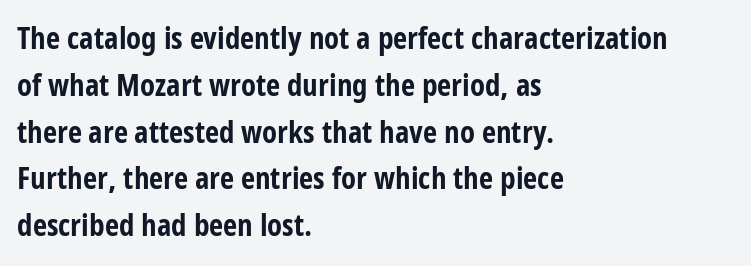
Check the space under the baseline: it is left empty. This sample is left-justified, so line endings fall wherever the words run out. Do the characters align in a grid? No, the font is proportional. The face used here has the dense, thick strokes of a bold.
